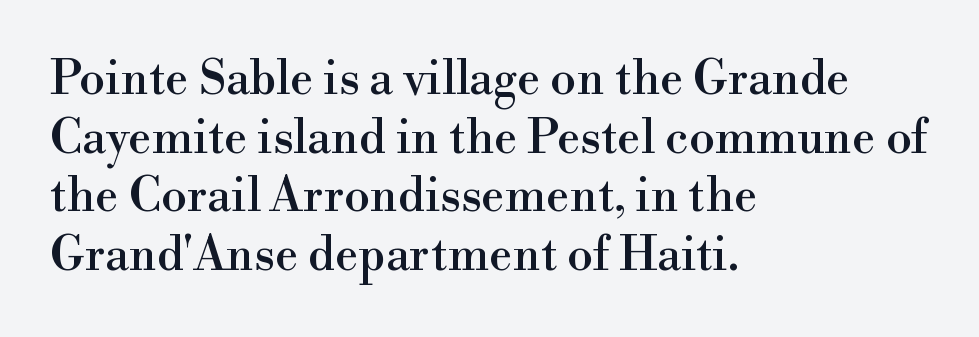
{"serif": "yes", "italic": "no", "width": "normal", "stroke_contrast": "high", "x_height": "small", "monospaced": "no", "underline": "no", "align": "left", "line_spacing": "normal", "line_spacing_ratio": 1.25, "letter_spacing": "normal", "letter_spacing_em": 0.0, "glyph_px": 47}
